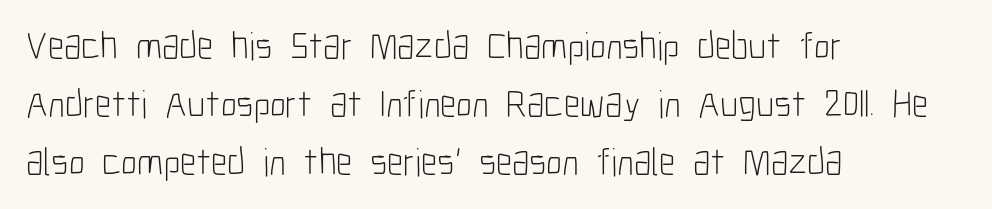
The image shows 39 px light, condensed sans-serif type, upright; set left-aligned, normal line spacing (1.49x), normal letter spacing, not underlined; low stroke contrast and a medium x-height.
